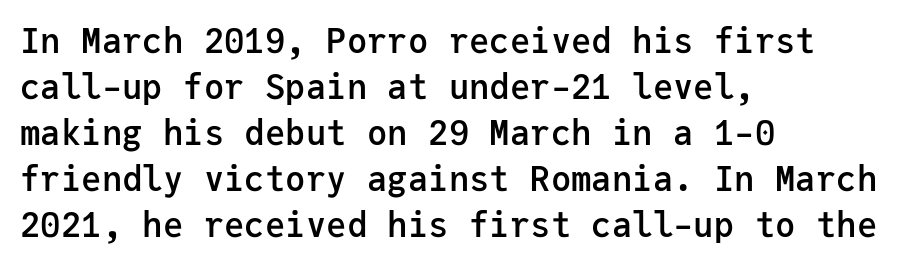
{"serif": "no", "italic": "no", "bold": "semi", "weight": "semibold", "width": "normal", "stroke_contrast": "low", "x_height": "medium", "monospaced": "yes", "underline": "no", "align": "left", "line_spacing": "normal", "line_spacing_ratio": 1.35, "letter_spacing": "normal", "letter_spacing_em": 0.0, "glyph_px": 34}
